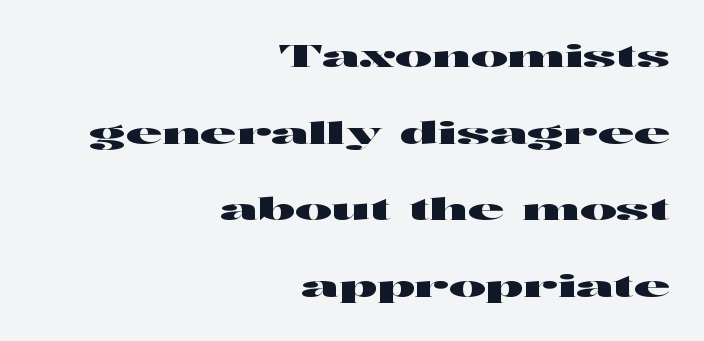
The image shows 31 px wide sans-serif type, upright; set right-aligned, loose line spacing (2.47x), normal letter spacing, not underlined; high stroke contrast and a medium x-height.
